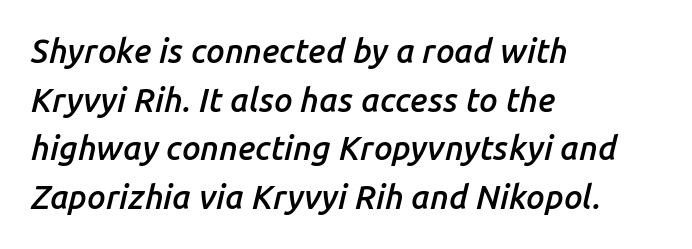
The sample has been set in demibold, a notch under bold. The gaps between neighbouring characters are ordinary and unremarkable. Here the designer chose a conventional face with non-uniform glyph widths. Rule under the text: the space is simply empty. The typesetter chose a ragged-right arrangement here.
